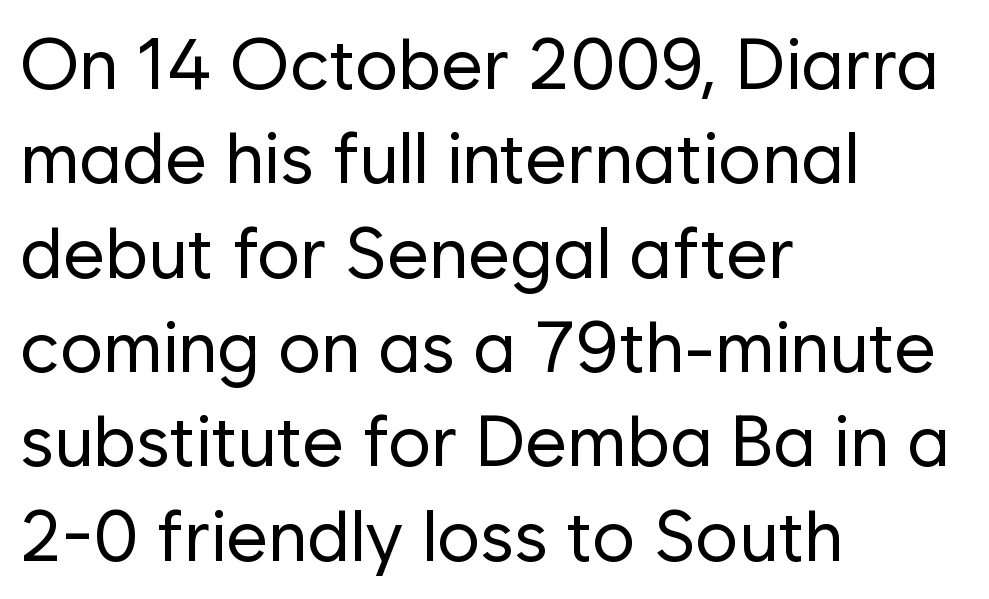
The image shows 72 px regular-weight sans-serif type, upright; set left-aligned, normal line spacing (1.31x), normal letter spacing, not underlined; low stroke contrast and a medium x-height.
